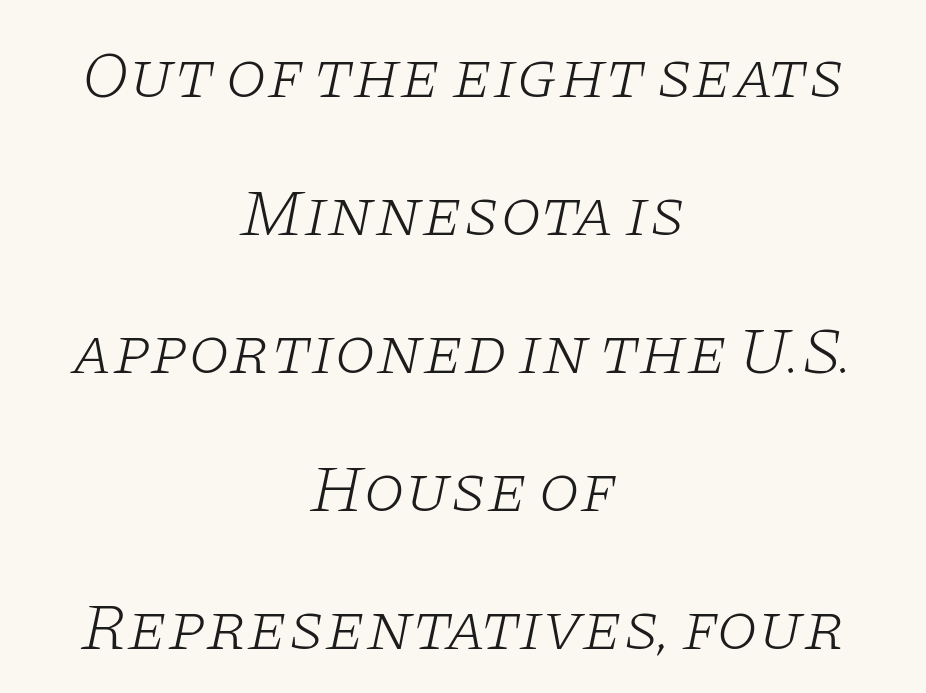
{"serif": "yes", "italic": "yes", "lean": "right", "slant_degrees": 11, "bold": "no", "weight": "light", "width": "wide", "stroke_contrast": "low", "x_height": "large", "monospaced": "no", "underline": "no", "align": "center", "line_spacing": "loose", "line_spacing_ratio": 2.06, "letter_spacing": "normal", "letter_spacing_em": 0.0, "glyph_px": 67}
